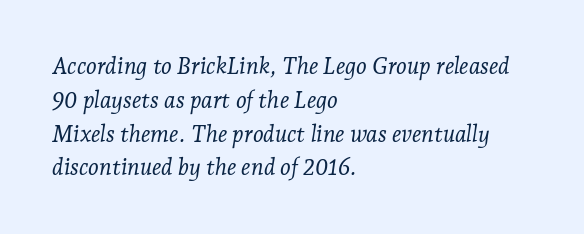
The image shows 23 px text type, italic (leaning right); set left-aligned, normal line spacing (1.47x), normal letter spacing, not underlined.
